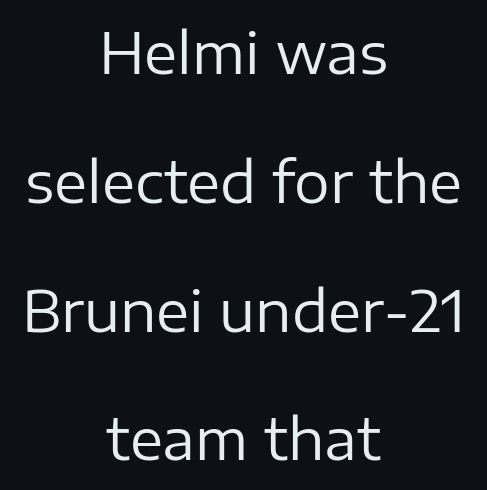
{"serif": "no", "italic": "no", "bold": "no", "weight": "regular", "width": "normal", "stroke_contrast": "low", "x_height": "medium", "monospaced": "no", "underline": "no", "align": "center", "line_spacing": "loose", "line_spacing_ratio": 2.3, "letter_spacing": "normal", "letter_spacing_em": 0.0, "glyph_px": 56}
